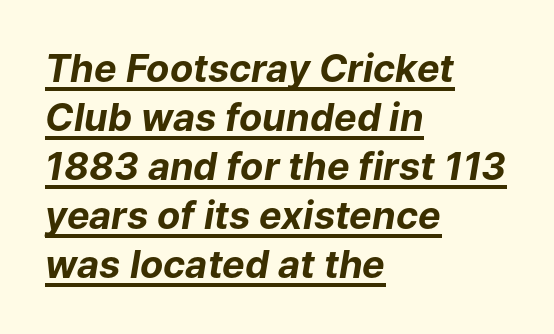
{"italic": "yes", "lean": "right", "slant_degrees": 9, "bold": "yes", "weight": "bold", "width": "normal", "stroke_contrast": "low", "x_height": "medium", "monospaced": "no", "underline": "yes", "align": "left", "line_spacing": "normal", "line_spacing_ratio": 1.29, "letter_spacing": "normal", "letter_spacing_em": 0.0, "glyph_px": 38}
